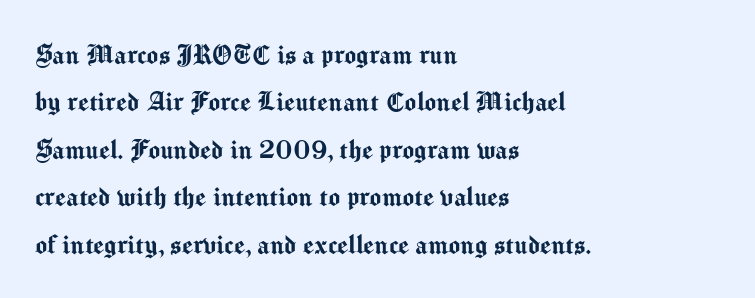
The image shows 31 px sans-serif type, upright; set left-aligned, normal line spacing (1.53x), normal letter spacing, not underlined; medium stroke contrast and a medium x-height.
